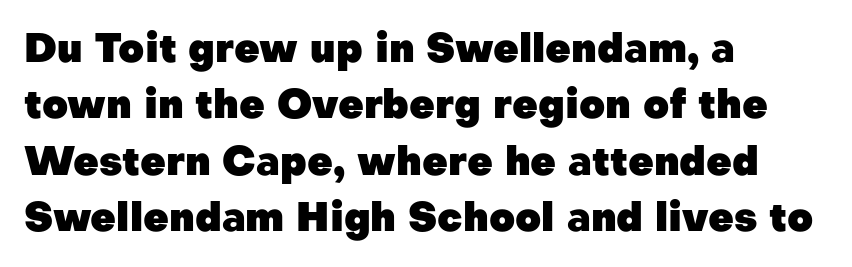
Every row of glyphs begins at an identical x-position on the left. You could call the tracking neutral — neither tight nor loose. The designer left line spacing at the default. The string is rendered with underlining switched off.
